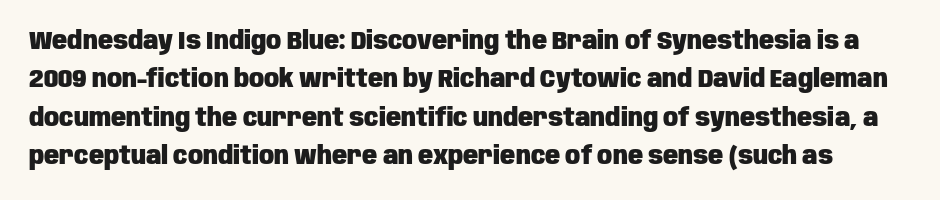
How heavy is the stroke? Heavy — this is a bold. This sample keeps an unexceptional amount of space between lines. Short note: letters normally spaced. Underline: absent.
